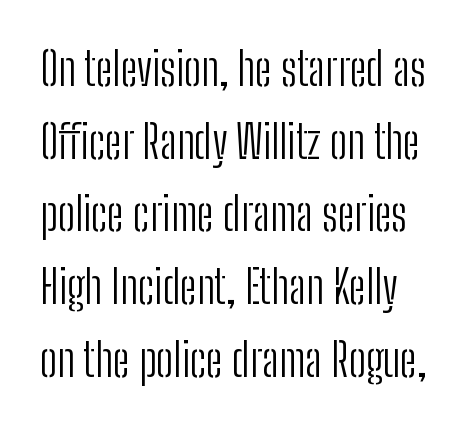
Q: Is the text bold? A: No.
Q: Is the text italic (slanted)? A: No, it is upright.
Q: Is the typeface a serif or a sans-serif typeface? A: Sans-serif.
Q: Is the text underlined? A: No.
Q: Is the spacing between letters normal or unusually wide? A: Normal.
Q: Is the spacing between lines tight, normal or loose? A: Normal.
Q: Width (condensed, normal, or wide)? A: Condensed.
Q: Stroke contrast? A: Low.
Q: x-height? A: Medium.
Q: Monospaced? A: No.
